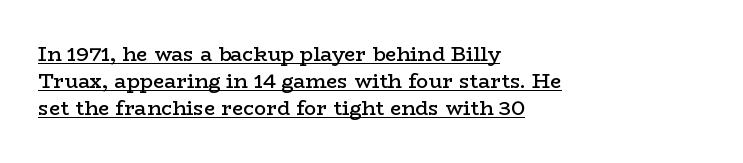
Q: Is the text bold? A: Semi-bold.
Q: Is the text italic (slanted)? A: No, it is upright.
Q: Is the text underlined? A: Yes.
Q: How is the paragraph aligned? A: Left-aligned.
Q: Is the spacing between letters normal or unusually wide? A: Normal.
Q: Is the spacing between lines tight, normal or loose? A: Normal.
